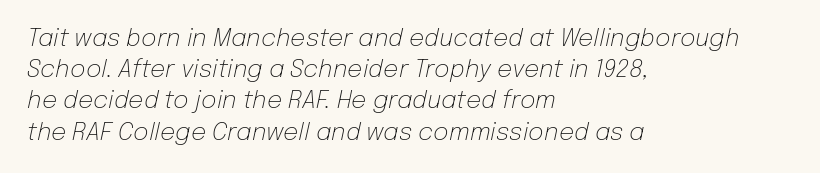
The area under the type is left untouched. These lines sit exactly where default settings would place them. The letters are slanted; this is an italic face. Stem width sits at or under what a default text font uses. This sample uses plain, unmodified letter spacing. This rendering uses left alignment, leaving the right contour irregular.
